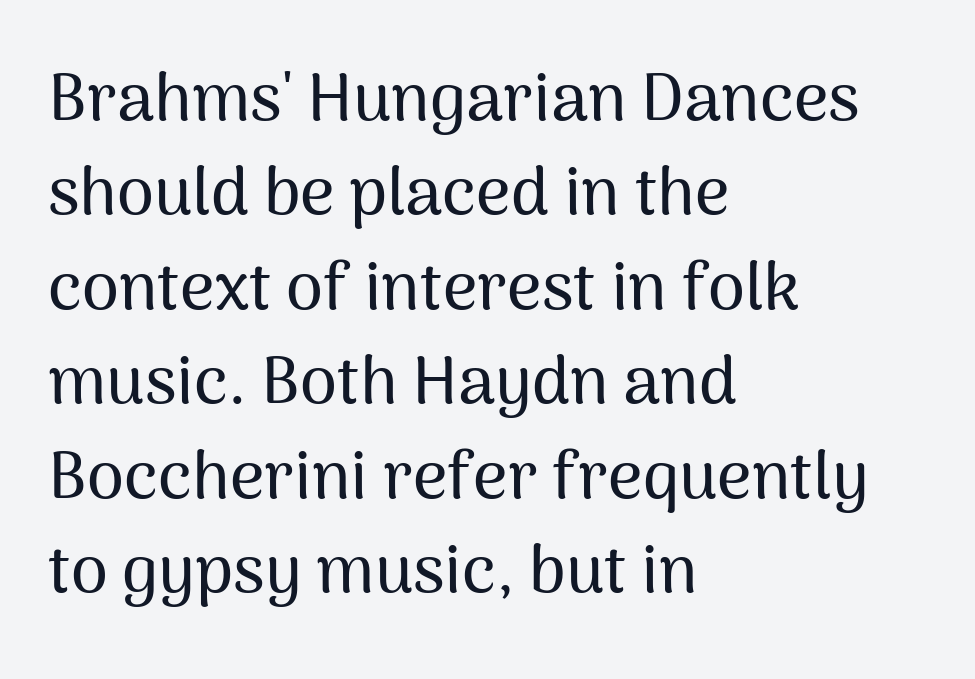
Q: Is the text italic (slanted)? A: No, it is upright.
Q: Is the typeface a serif or a sans-serif typeface? A: Sans-serif.
Q: Is the text underlined? A: No.
Q: How is the paragraph aligned? A: Left-aligned.
Q: Is the spacing between letters normal or unusually wide? A: Normal.
Q: Is the spacing between lines tight, normal or loose? A: Normal.
Q: Width (condensed, normal, or wide)? A: Normal.
Q: Stroke contrast? A: Medium.
Q: x-height? A: Medium.
Q: Monospaced? A: No.
